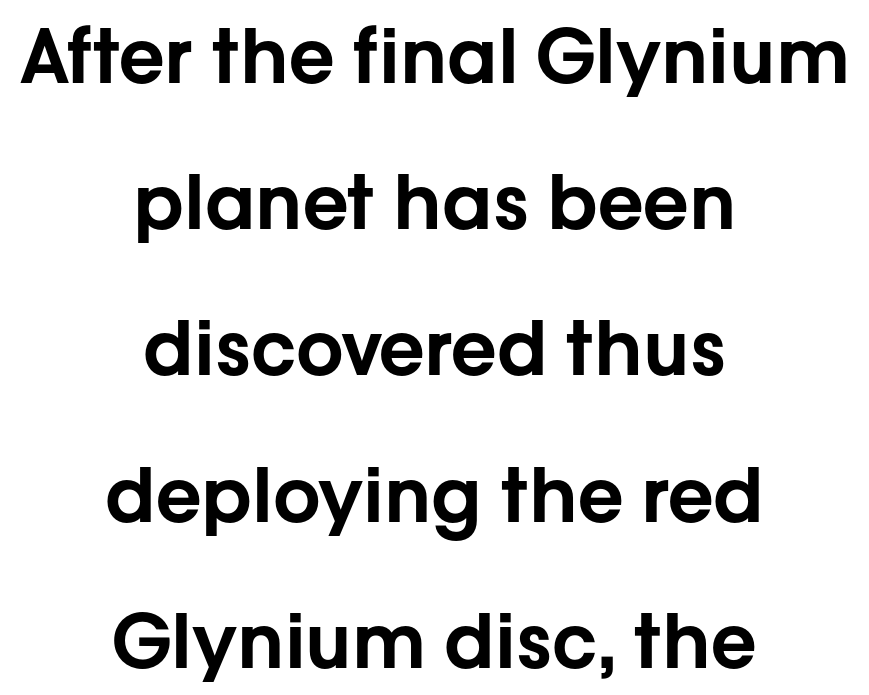
The image shows 75 px sans-serif type, upright; set centered, loose line spacing (1.95x), normal letter spacing, not underlined; low stroke contrast and a medium x-height.
